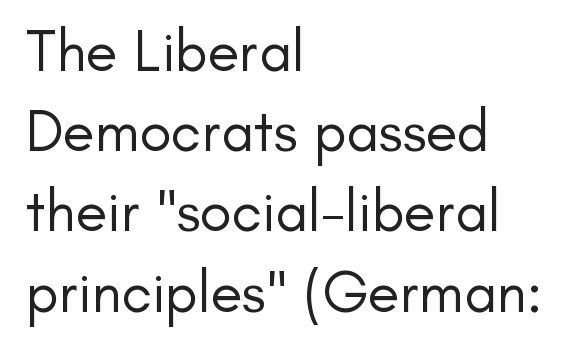
The image shows 59 px regular-weight sans-serif type, upright; set left-aligned, normal line spacing (1.36x), normal letter spacing, not underlined; low stroke contrast and a small x-height.
